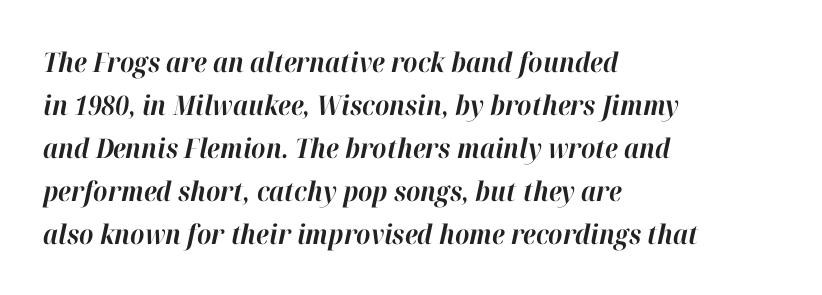
The lettering tilts uniformly, giving the passage an italic look. Students, note that the glyphs here touch the page at normal intervals. The line-height multiplier appears to be the usual default. The paragraph shown leans on its left margin. Thick stems and heavy bowls — unmistakably bold.
